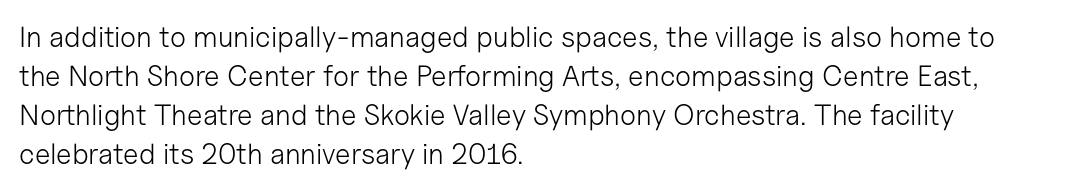
Q: Is the text bold? A: No.
Q: Is the text italic (slanted)? A: No, it is upright.
Q: Is the typeface a serif or a sans-serif typeface? A: Sans-serif.
Q: Is the text underlined? A: No.
Q: How is the paragraph aligned? A: Left-aligned.
Q: Is the spacing between letters normal or unusually wide? A: Normal.
Q: Is the spacing between lines tight, normal or loose? A: Normal.
Q: Width (condensed, normal, or wide)? A: Normal.
Q: Stroke contrast? A: Low.
Q: x-height? A: Medium.
Q: Monospaced? A: No.
